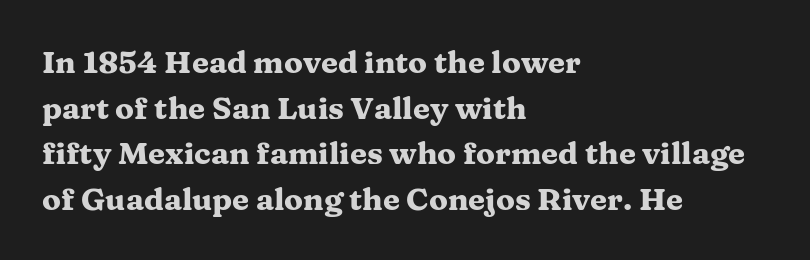
Honestly, there is no underline to notice here at all. Varying glyph widths throughout — classic text-font behaviour. Little horizontal feet cap the strokes, marking this as serif type. Horizontally, the lines are justified to the leading edge only. Compared with an ordinary text face, these strokes are far heavier — a full bold.
